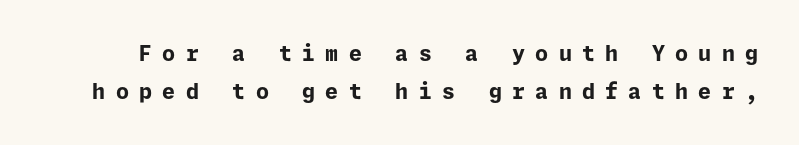
Observe the wide spacing: letters keep a clear distance from each other. The letters are bold, with thick, heavy strokes. The type sits square on the baseline with zero lean. Anything drawn beneath the words? Only blank space.
